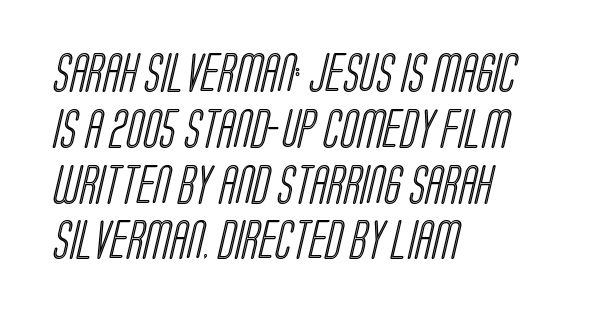
Q: Is the text underlined? A: No.
Q: How is the paragraph aligned? A: Left-aligned.
Q: Is the spacing between letters normal or unusually wide? A: Normal.
Q: Is the spacing between lines tight, normal or loose? A: Normal.
Q: Width (condensed, normal, or wide)? A: Condensed.
Q: x-height? A: Large.
Q: Monospaced? A: No.
